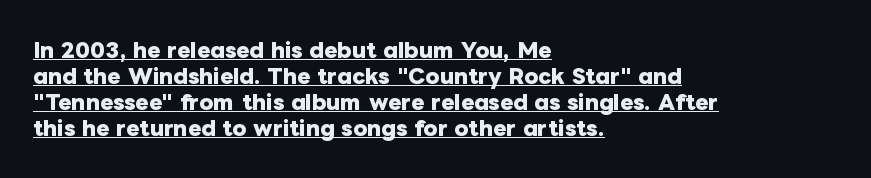
The image shows 20 px bold type, upright; set left-aligned, normal line spacing (1.3x), normal letter spacing, underlined.
